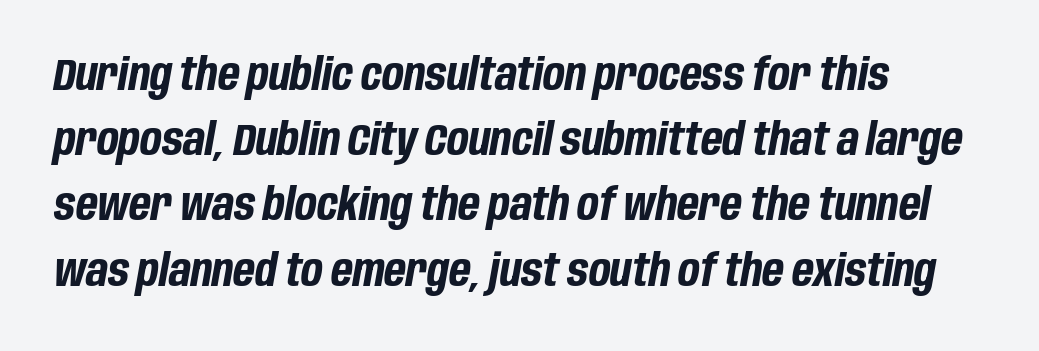
Here the glyphs are tracked normally, forming tight word shapes. The vertical gap from one line to the next is medium. Observe the lean: these are italic letterforms. The rendering uses natural spacing where letterforms have individual widths. Weight: bold.
